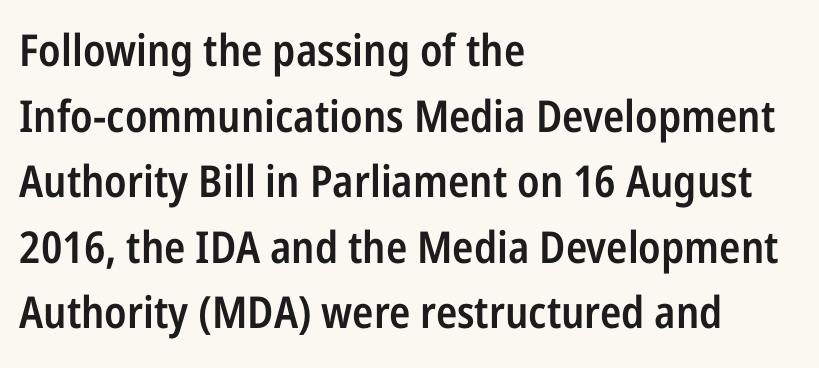
The space beneath each line is pristine and unruled. Rows of type keep a routine distance in the vertical direction. You could call the tracking neutral — neither tight nor loose. A classic flush-left, rag-right setting is used for this passage. A roman cut, with each character standing at attention. Is this a fixed-width face? No — the glyphs have proportional, varying widths.
